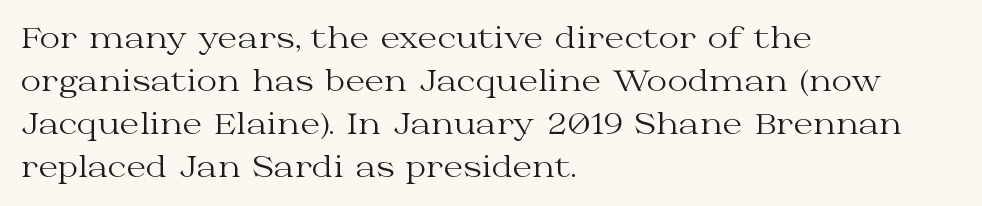
{"serif": "yes", "italic": "no", "bold": "no", "weight": "regular", "width": "wide", "stroke_contrast": "medium", "x_height": "medium", "monospaced": "no", "underline": "no", "align": "left", "line_spacing": "normal", "line_spacing_ratio": 1.54, "letter_spacing": "normal", "letter_spacing_em": 0.0, "glyph_px": 28}
